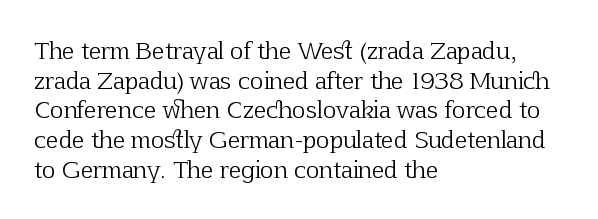
Q: Is the text bold? A: No.
Q: Is the text italic (slanted)? A: No, it is upright.
Q: Is the text underlined? A: No.
Q: How is the paragraph aligned? A: Left-aligned.
Q: Is the spacing between letters normal or unusually wide? A: Normal.
Q: Is the spacing between lines tight, normal or loose? A: Normal.
